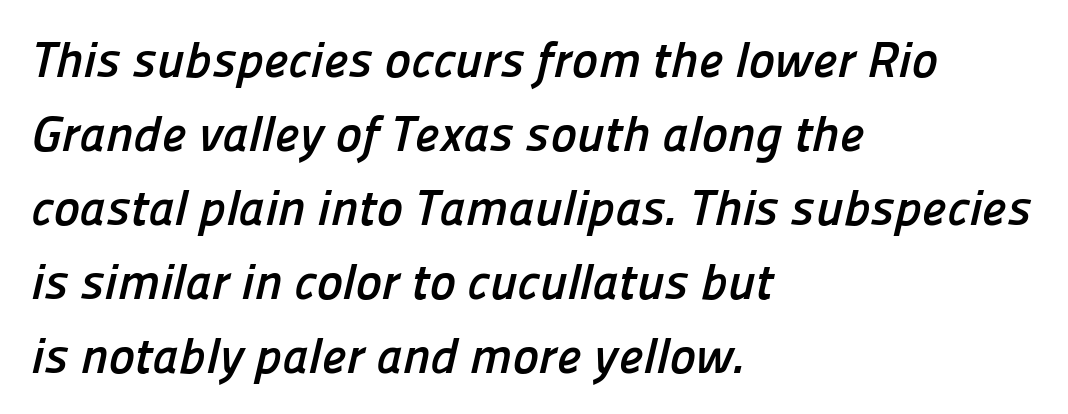
{"serif": "no", "bold": "yes", "weight": "semibold", "width": "normal", "stroke_contrast": "low", "x_height": "medium", "monospaced": "no", "underline": "no", "align": "left", "line_spacing": "normal", "line_spacing_ratio": 1.48, "letter_spacing": "normal", "letter_spacing_em": 0.0, "glyph_px": 50}
